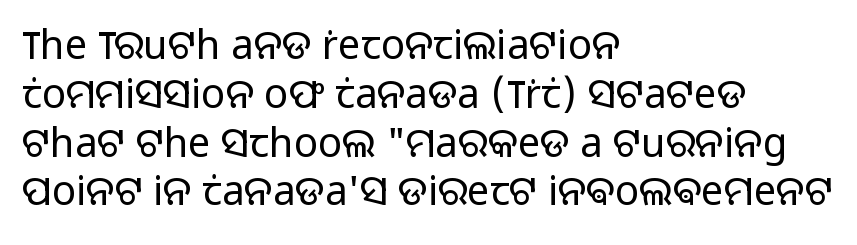
The image shows 40 px light sans-serif type, upright; set left-aligned, line spacing 1.22x, normal letter spacing, not underlined; low stroke contrast and a medium x-height.
